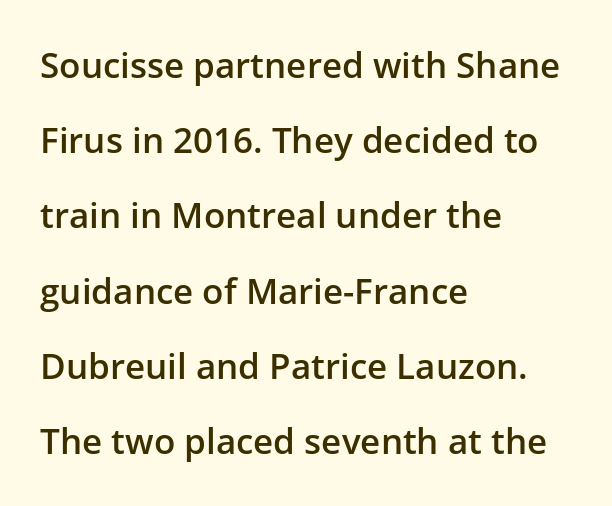
{"serif": "no", "italic": "no", "bold": "semi", "weight": "semibold", "width": "normal", "stroke_contrast": "low", "x_height": "medium", "monospaced": "no", "underline": "no", "align": "left", "line_spacing": "loose", "line_spacing_ratio": 2.15, "letter_spacing": "normal", "letter_spacing_em": 0.0, "glyph_px": 35}
